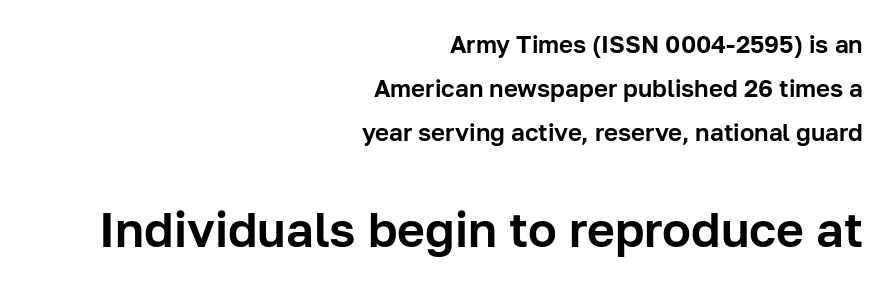
The image shows 48 px sans-serif type, upright; set right-aligned, line spacing 1.83x, normal letter spacing, not underlined; the second (bottom) block is 2.0x larger; low stroke contrast and a medium x-height.
